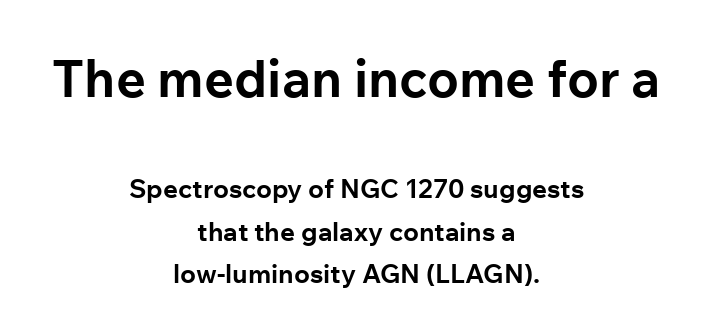
The horizontal fit of the characters is conventional and even. Notice how the passage keeps no hard edge, just a central spine. Words float on clear page, feet unadorned. This sample keeps an unexceptional amount of space between lines. Nope, not italic — everything's standing straight.
